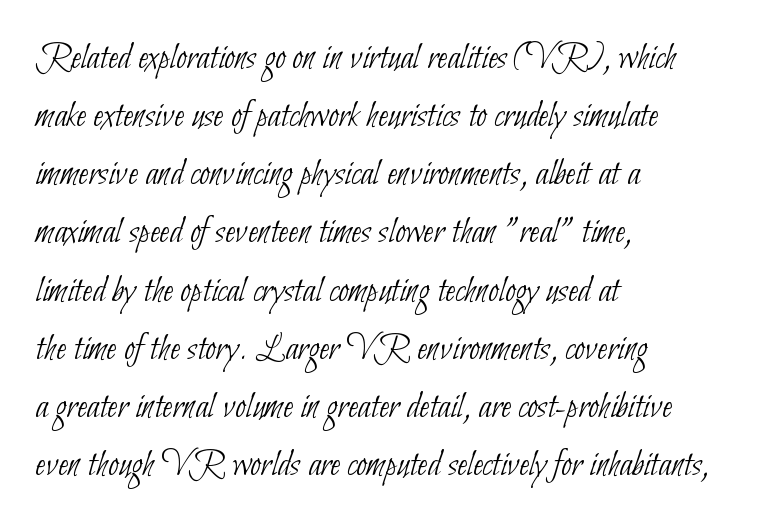
The image shows 38 px thin, condensed sans-serif type; set left-aligned, normal line spacing (1.53x), normal letter spacing, not underlined; low stroke contrast and a small x-height.
